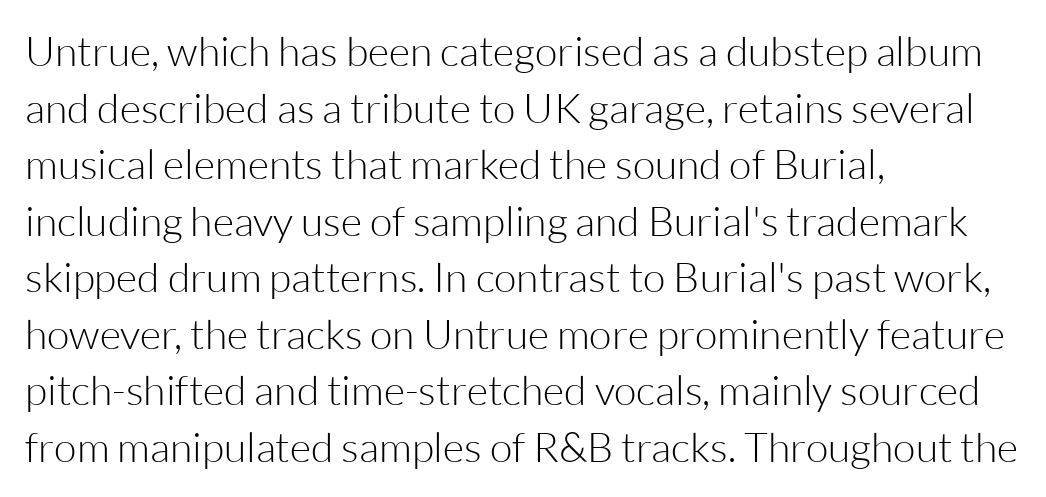
Q: Is the text bold? A: No.
Q: Is the text italic (slanted)? A: No, it is upright.
Q: Is the typeface a serif or a sans-serif typeface? A: Sans-serif.
Q: Is the text underlined? A: No.
Q: How is the paragraph aligned? A: Left-aligned.
Q: Is the spacing between letters normal or unusually wide? A: Normal.
Q: Is the spacing between lines tight, normal or loose? A: Normal.
Q: Width (condensed, normal, or wide)? A: Normal.
Q: Stroke contrast? A: Low.
Q: x-height? A: Medium.
Q: Monospaced? A: No.
